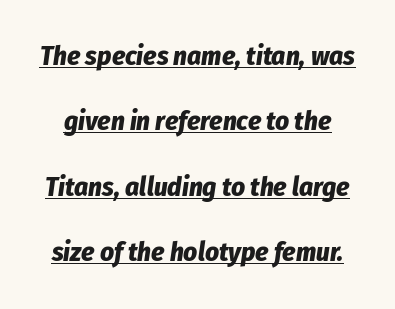
The image shows 27 px bold type, italic (leaning right); set loose line spacing (2.42x), normal letter spacing, underlined.
